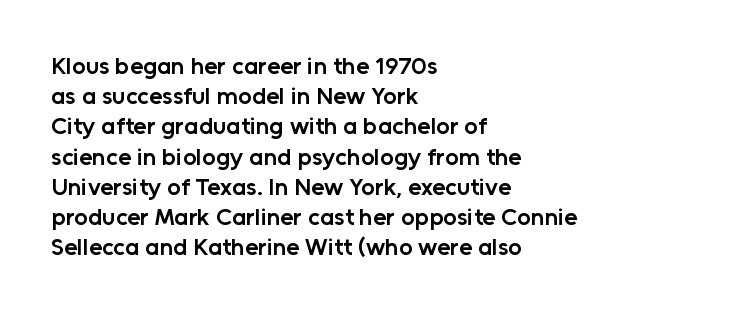
Q: Is the text bold? A: Semi-bold.
Q: Is the text italic (slanted)? A: No, it is upright.
Q: Is the text underlined? A: No.
Q: How is the paragraph aligned? A: Left-aligned.
Q: Is the spacing between letters normal or unusually wide? A: Normal.
Q: Is the spacing between lines tight, normal or loose? A: Normal.
